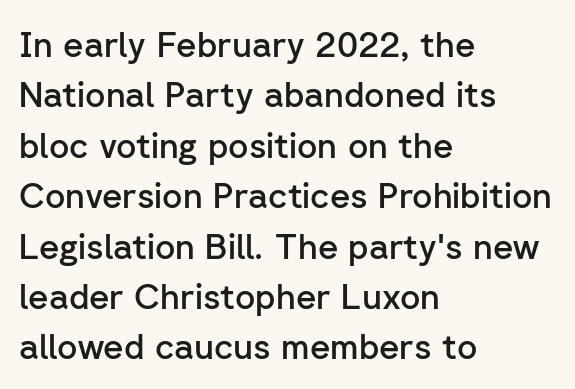
Q: Is the text bold? A: Semi-bold.
Q: Is the text italic (slanted)? A: No, it is upright.
Q: Is the typeface a serif or a sans-serif typeface? A: Sans-serif.
Q: Is the text underlined? A: No.
Q: How is the paragraph aligned? A: Left-aligned.
Q: Is the spacing between letters normal or unusually wide? A: Normal.
Q: Is the spacing between lines tight, normal or loose? A: Normal.
Q: Width (condensed, normal, or wide)? A: Normal.
Q: Stroke contrast? A: Low.
Q: x-height? A: Medium.
Q: Monospaced? A: No.
